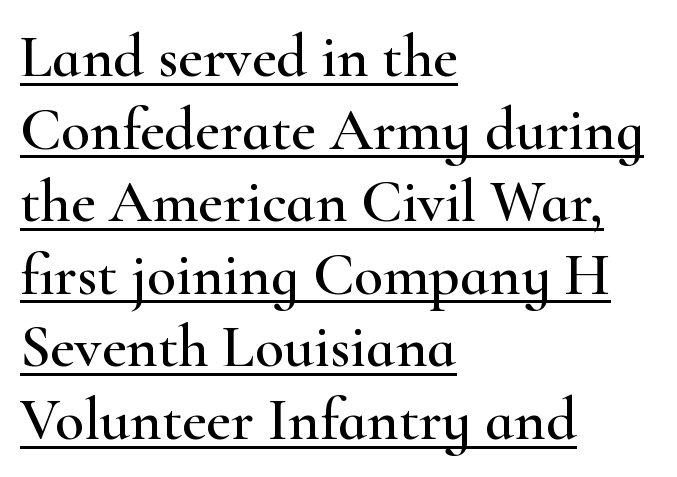
This is serif lettering, the kind often seen in printed books. Spacing verdict: proportional, widths tailored to each character. The lines in this sample share a left origin and differ only in where they stop. Characters remain perfectly vertical along every line. Honestly, the letter spacing is just normal — you wouldn't notice it. The words here are underlined.
